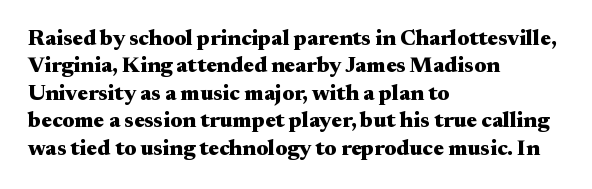
{"italic": "no", "bold": "yes", "underline": "no", "align": "left", "line_spacing": "normal", "line_spacing_ratio": 1.25, "letter_spacing": "normal", "letter_spacing_em": 0.0, "glyph_px": 22}
